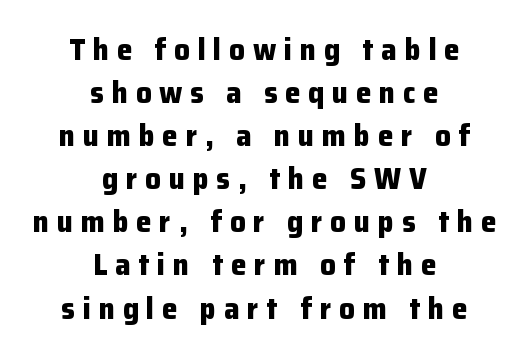
{"serif": "no", "italic": "no", "bold": "yes", "weight": "bold", "width": "normal", "stroke_contrast": "low", "x_height": "medium", "monospaced": "no", "underline": "no", "align": "center", "line_spacing": "normal", "line_spacing_ratio": 1.39, "letter_spacing": "wide", "letter_spacing_em": 0.25, "glyph_px": 31}
